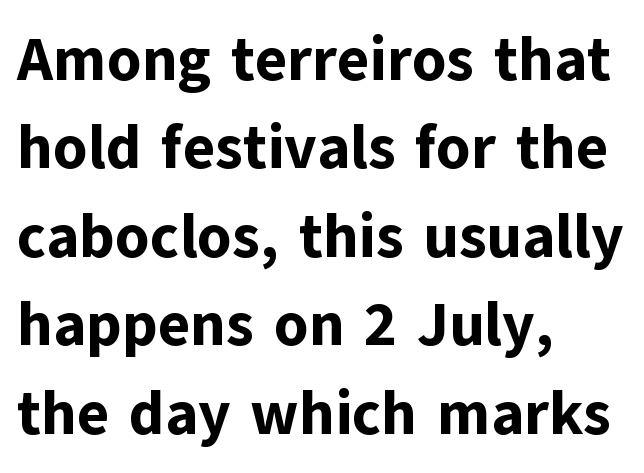
Q: Is the text bold? A: Yes.
Q: Is the text italic (slanted)? A: No, it is upright.
Q: Is the typeface a serif or a sans-serif typeface? A: Sans-serif.
Q: Is the text underlined? A: No.
Q: How is the paragraph aligned? A: Left-aligned.
Q: Is the spacing between letters normal or unusually wide? A: Normal.
Q: Is the spacing between lines tight, normal or loose? A: Normal.
Q: Width (condensed, normal, or wide)? A: Normal.
Q: Stroke contrast? A: Low.
Q: x-height? A: Medium.
Q: Monospaced? A: No.
